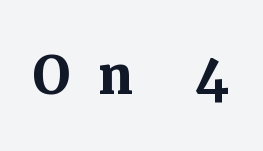
Lines of text with bare space underneath. The typeface chosen for these lines features serifs. These lines have a slow, spaced-out rhythm from letter to letter. Designer's note — italics off, roman on. The face used here is proportionally spaced, like ordinary book or web type. Weight check: bold — yes, fully.
